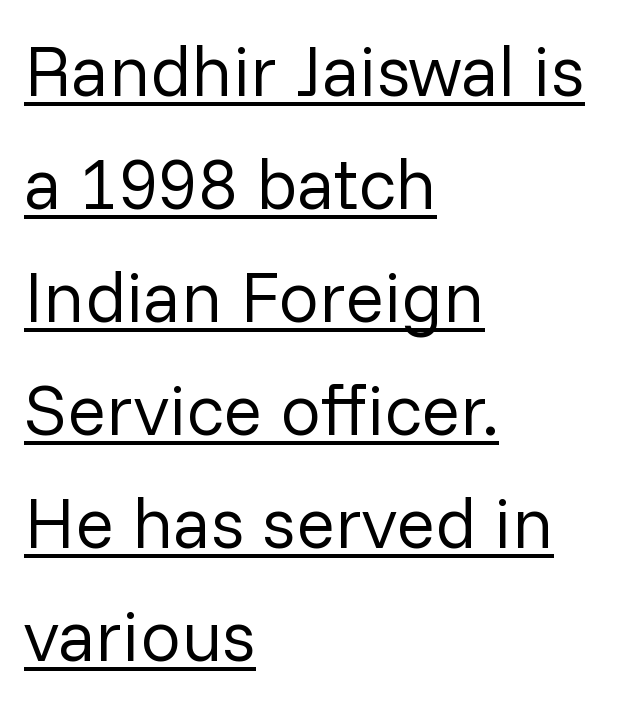
This sample keeps an unexceptional amount of space between lines. Stem width sits at or under what a default text font uses. Think of a printed novel: that variable character pitch is what you see here. The specimen includes a rule beneath the text block's lines.
